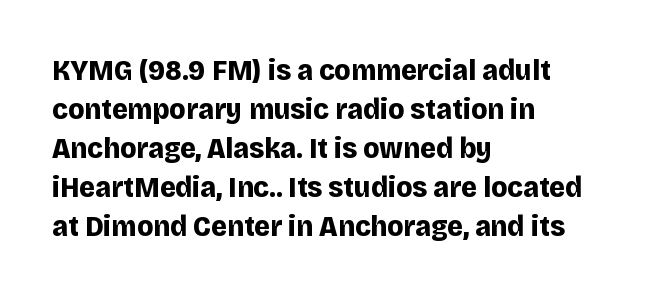
Q: Is the text bold? A: Yes.
Q: Is the text italic (slanted)? A: No, it is upright.
Q: Is the typeface a serif or a sans-serif typeface? A: Sans-serif.
Q: Is the text underlined? A: No.
Q: How is the paragraph aligned? A: Left-aligned.
Q: Is the spacing between letters normal or unusually wide? A: Normal.
Q: Is the spacing between lines tight, normal or loose? A: Normal.
Q: Width (condensed, normal, or wide)? A: Normal.
Q: Stroke contrast? A: Low.
Q: x-height? A: Large.
Q: Monospaced? A: No.
